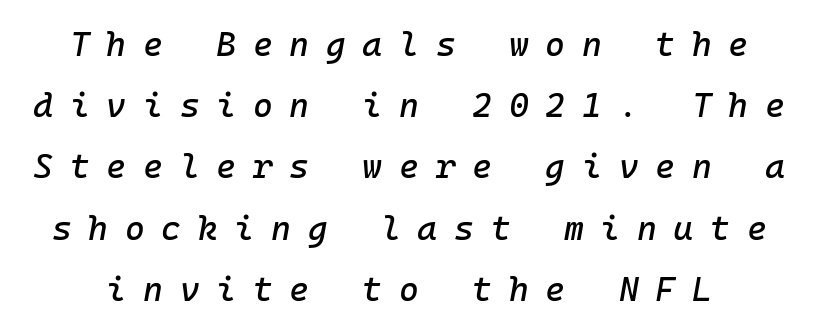
Q: Is the text italic (slanted)? A: Yes, it leans right by about 10 degrees.
Q: Is the text underlined? A: No.
Q: Is the spacing between letters normal or unusually wide? A: Unusually wide.
Q: Width (condensed, normal, or wide)? A: Normal.
Q: Stroke contrast? A: Low.
Q: x-height? A: Medium.
Q: Monospaced? A: Yes.
